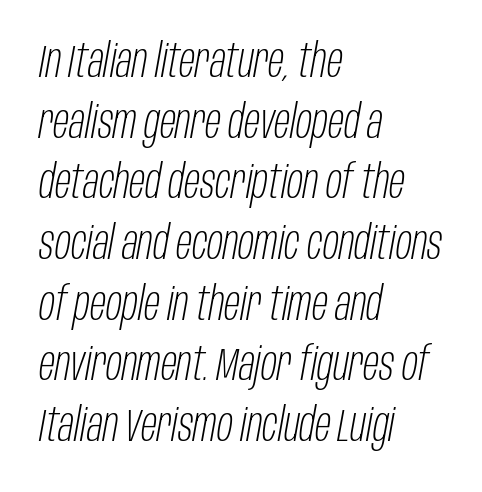
{"italic": "yes", "lean": "right", "slant_degrees": 10, "bold": "no", "weight": "light", "width": "condensed", "stroke_contrast": "low", "x_height": "large", "monospaced": "no", "underline": "no", "align": "left", "line_spacing": "normal", "line_spacing_ratio": 1.29, "letter_spacing": "normal", "letter_spacing_em": 0.0, "glyph_px": 47}
